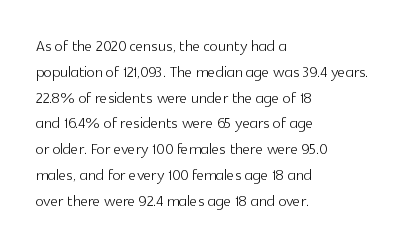
Visually the block forms a straight wall on the left and a jagged coastline on the right. This sample uses plain, unmodified letter spacing. The face looks like a standard text weight, possibly lighter. Check under the words: just untouched page. Does the lettering tilt? It doesn't — this is upright.
